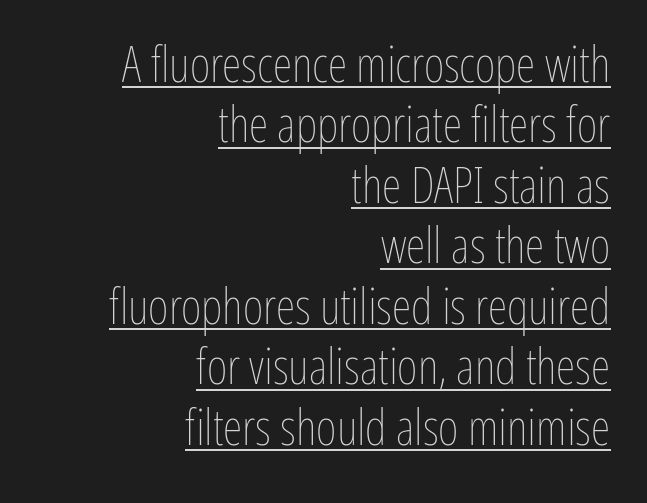
Weight: regular or lighter. Nothing unusual about the tracking: characters are spaced as the font intends. Caption: lettering with a line underneath. These lines are set flush right with a ragged left edge. Looks like regular typesetting: each glyph gets only the width it needs. Notice how the stems are strictly vertical — no italics here.
